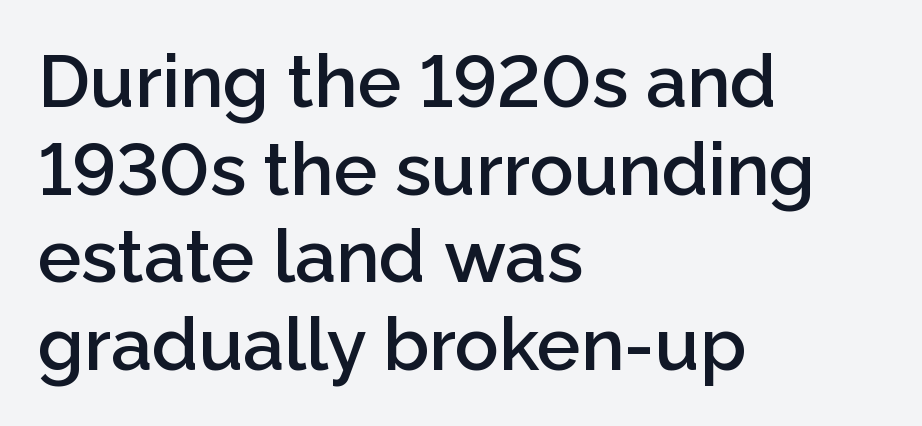
Q: Is the text bold? A: Semi-bold.
Q: Is the text italic (slanted)? A: No, it is upright.
Q: Is the typeface a serif or a sans-serif typeface? A: Sans-serif.
Q: Is the text underlined? A: No.
Q: How is the paragraph aligned? A: Left-aligned.
Q: Is the spacing between letters normal or unusually wide? A: Normal.
Q: Width (condensed, normal, or wide)? A: Normal.
Q: Stroke contrast? A: Low.
Q: x-height? A: Medium.
Q: Monospaced? A: No.
